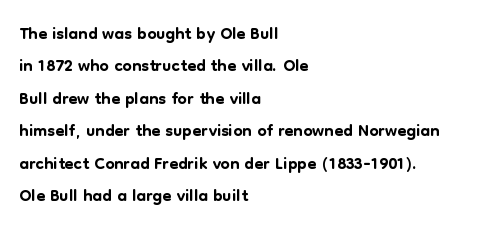
Q: Is the text italic (slanted)? A: No, it is upright.
Q: Is the text underlined? A: No.
Q: How is the paragraph aligned? A: Left-aligned.
Q: Is the spacing between letters normal or unusually wide? A: Normal.
Q: Is the spacing between lines tight, normal or loose? A: Normal.
